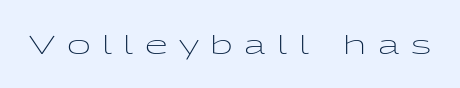
Plain, unruled lines of type. Notice how the stems are strictly vertical — no italics here. Is the letter spacing exaggerated? Yes — the characters are pushed far apart. Is the type heavy? It reads as light-to-regular instead.
